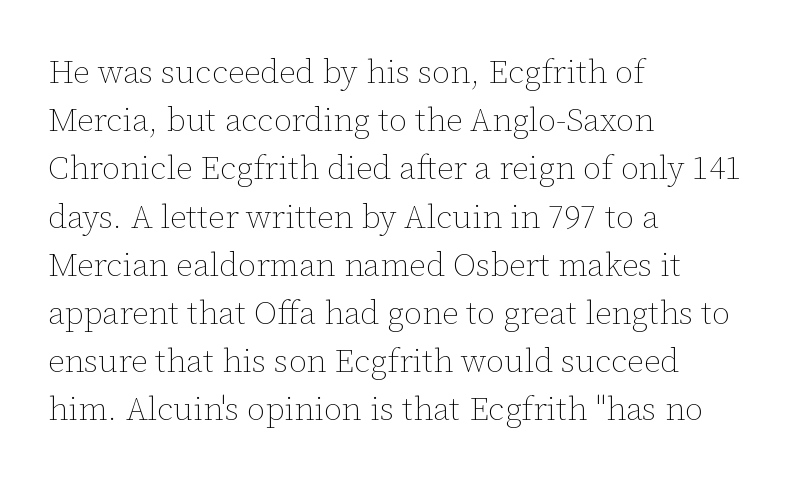
{"italic": "no", "bold": "no", "weight": "thin", "width": "normal", "stroke_contrast": "low", "x_height": "medium", "monospaced": "no", "underline": "no", "align": "left", "line_spacing": "normal", "line_spacing_ratio": 1.46, "letter_spacing": "normal", "letter_spacing_em": 0.0, "glyph_px": 33}
